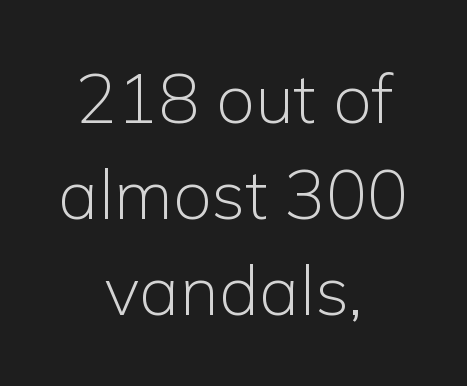
A roman cut, with each character standing at attention. Plain, unruled lines of type. Each new line begins a customary step beneath the previous one. The typeface chosen for these lines omits serifs. These lines are centered, leaving both edges ragged. Characters follow at the spacing the type designer built in.
